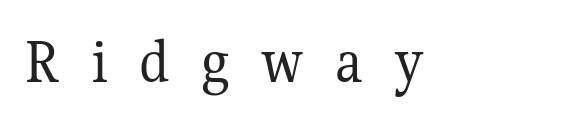
{"serif": "yes", "italic": "no", "bold": "no", "weight": "regular", "width": "normal", "stroke_contrast": "medium", "x_height": "medium", "monospaced": "no", "underline": "no", "letter_spacing": "wide", "letter_spacing_em": 0.48, "glyph_px": 65}
